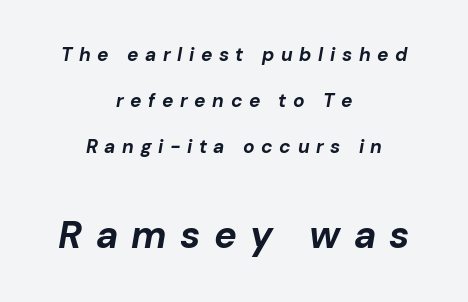
Whoever set this made the second block the dominant, larger element. Varying glyph widths throughout — classic text-font behaviour. The baseline area is clear. Line starts and ends both wander, symmetrically.
